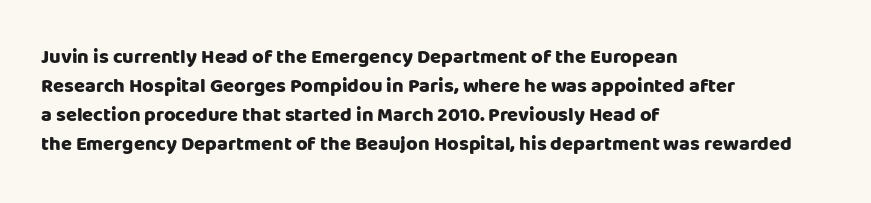
{"italic": "no", "bold": "yes", "underline": "no", "align": "left", "line_spacing": "normal", "line_spacing_ratio": 1.45, "letter_spacing": "normal", "letter_spacing_em": 0.0, "glyph_px": 20}
